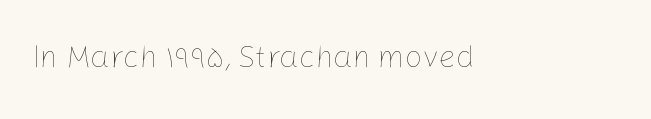
{"italic": "no", "bold": "no", "weight": "thin", "width": "normal", "stroke_contrast": "low", "x_height": "medium", "monospaced": "no", "underline": "no", "letter_spacing": "normal", "letter_spacing_em": 0.0, "glyph_px": 31}
